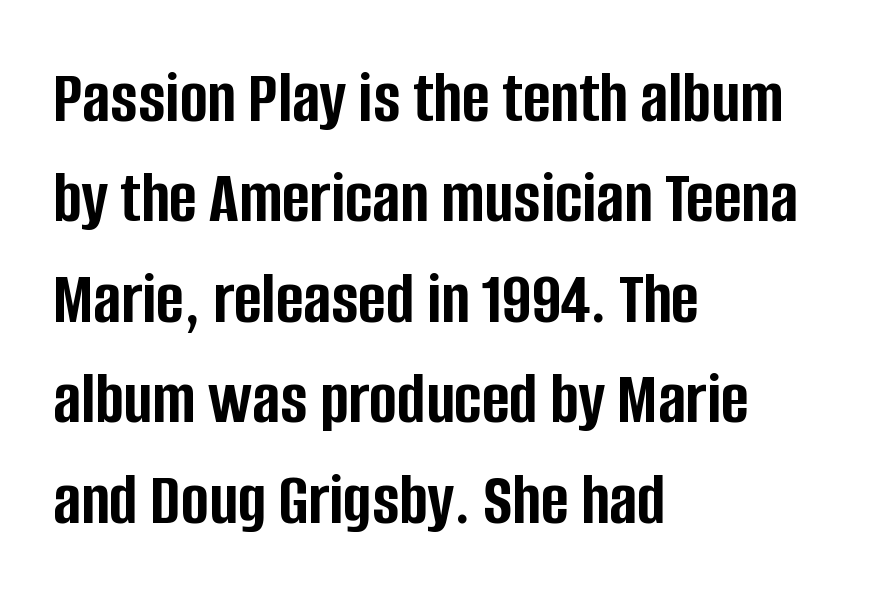
Q: Is the text bold? A: Yes.
Q: Is the text italic (slanted)? A: No, it is upright.
Q: Is the typeface a serif or a sans-serif typeface? A: Sans-serif.
Q: Is the text underlined? A: No.
Q: How is the paragraph aligned? A: Left-aligned.
Q: Is the spacing between letters normal or unusually wide? A: Normal.
Q: Is the spacing between lines tight, normal or loose? A: Normal.
Q: Width (condensed, normal, or wide)? A: Condensed.
Q: Stroke contrast? A: Low.
Q: x-height? A: Large.
Q: Monospaced? A: No.
